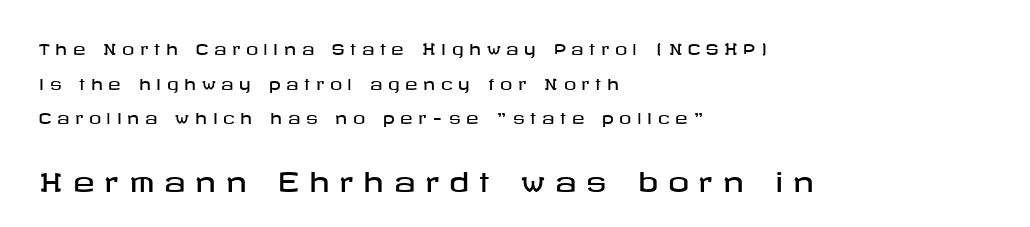
The image shows 26 px text type, upright; set left-aligned, loose line spacing (2.31x), unusually wide letter spacing (+0.38 em), not underlined; the second (bottom) block is 1.73x larger.
